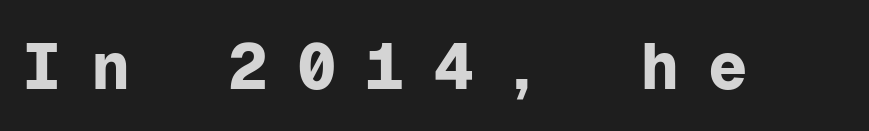
The image shows 66 px bold sans-serif type, upright, monospaced; set unusually wide letter spacing (+0.44 em), not underlined; low stroke contrast and a medium x-height.
